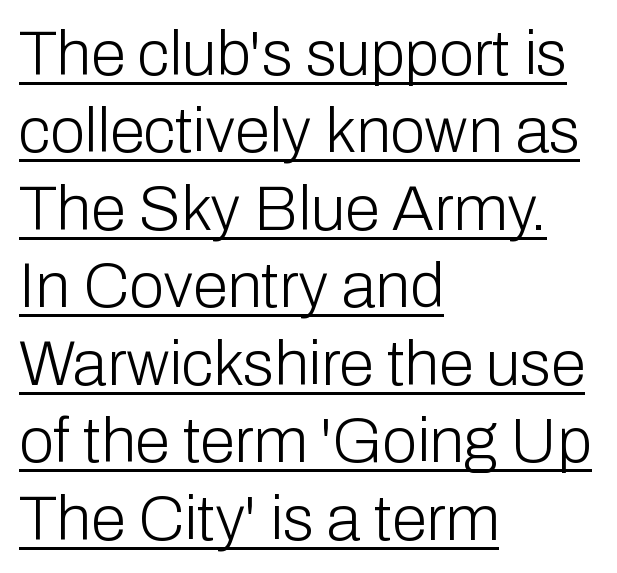
The image shows 63 px light sans-serif type, upright; set left-aligned, line spacing 1.23x, normal letter spacing, underlined; low stroke contrast and a medium x-height.
